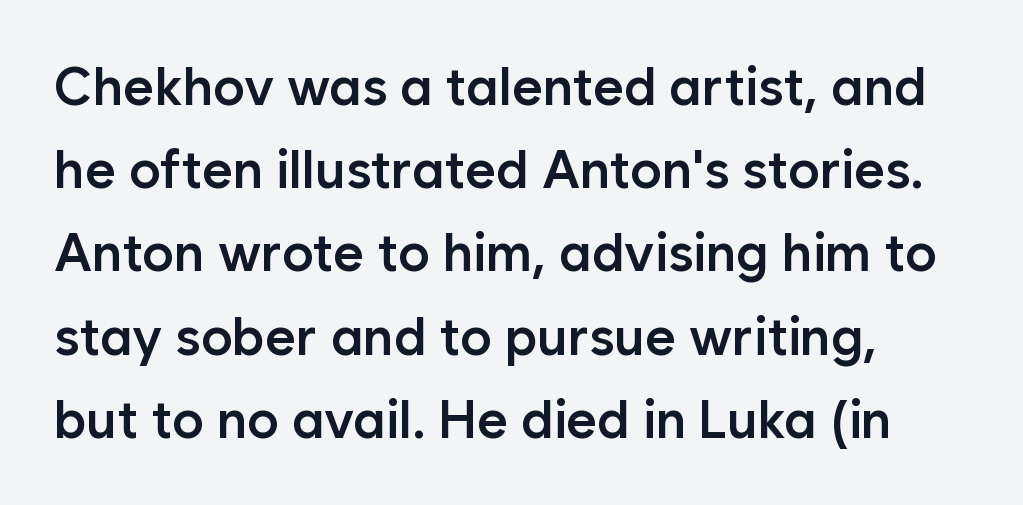
{"serif": "no", "italic": "no", "bold": "semi", "weight": "semibold", "width": "normal", "stroke_contrast": "low", "x_height": "medium", "monospaced": "no", "underline": "no", "line_spacing": "normal", "line_spacing_ratio": 1.57, "letter_spacing": "normal", "letter_spacing_em": 0.0, "glyph_px": 53}
